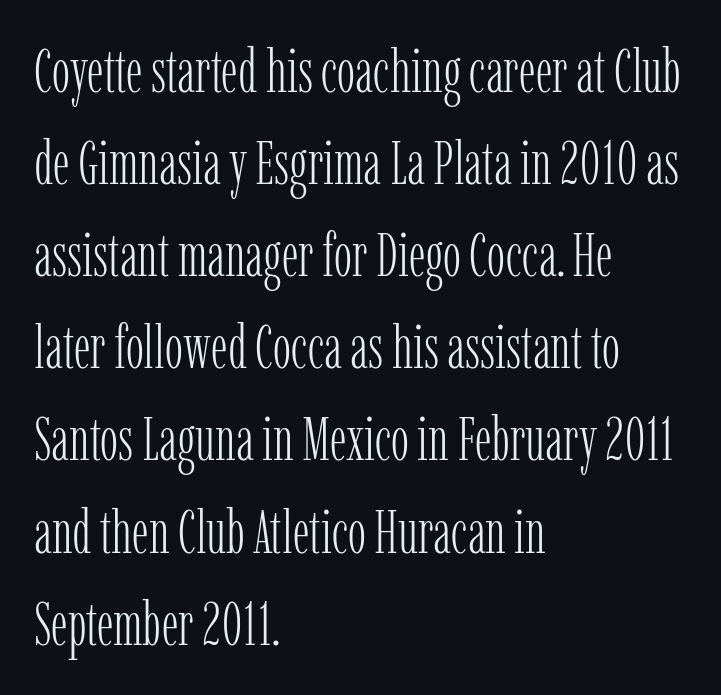
Short and long lines alike share a common starting point at left. Is this a fixed-width face? No — the glyphs have proportional, varying widths. Here the glyphs are tracked normally, forming tight word shapes. Note: serifs present on the glyphs. Bold? No — there's no thickening of the strokes. Only glyphs here, with clear space below each row.
